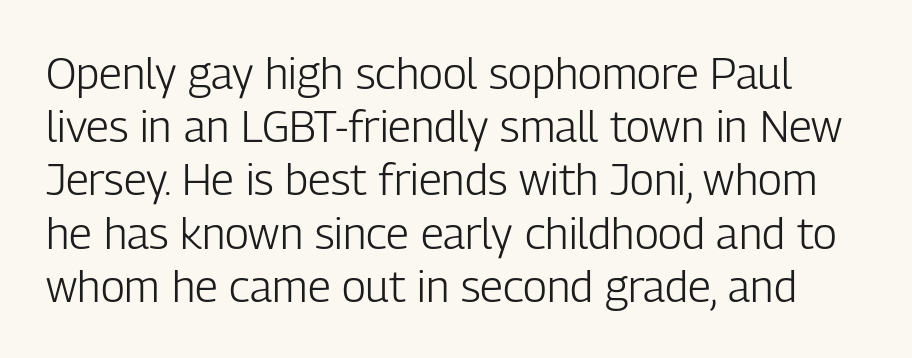
The image shows 44 px light, condensed sans-serif type, upright; set line spacing 1.21x, normal letter spacing, not underlined; low stroke contrast and a medium x-height.
